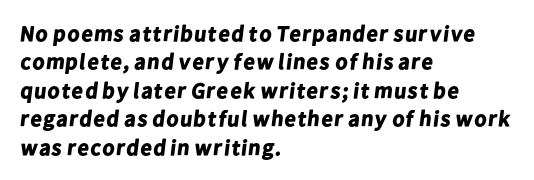
{"bold": "yes", "underline": "no", "align": "left", "line_spacing": "normal", "line_spacing_ratio": 1.29, "letter_spacing": "normal", "letter_spacing_em": 0.0, "glyph_px": 22}
